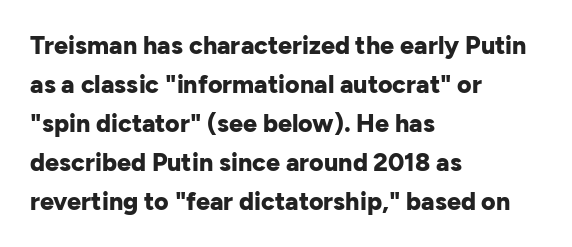
{"italic": "no", "bold": "yes", "underline": "no", "align": "left", "line_spacing": "normal", "line_spacing_ratio": 1.56, "letter_spacing": "normal", "letter_spacing_em": 0.0, "glyph_px": 25}
